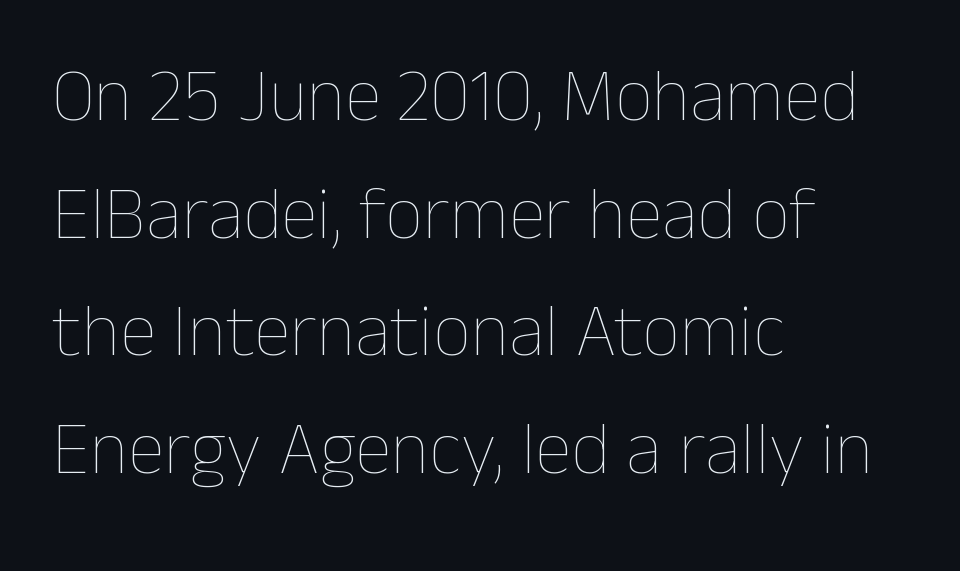
The letterforms sit shoulder to shoulder at normal distance. Character widths vary here, with narrow letters taking less room than wide ones. The rag falls on the right side of this text block. Vertical stems look standard width or narrower in stroke.
